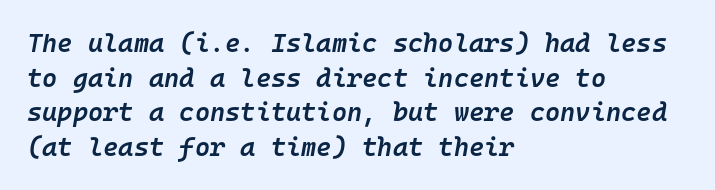
Weight check: semibold — heavier than regular, not quite bold. Designer's note — italics engaged. The vertical gap from one line to the next is medium. There is no visible air inserted between adjacent glyphs. The baseline area is clear. These lines are set flush left with a ragged right edge.
